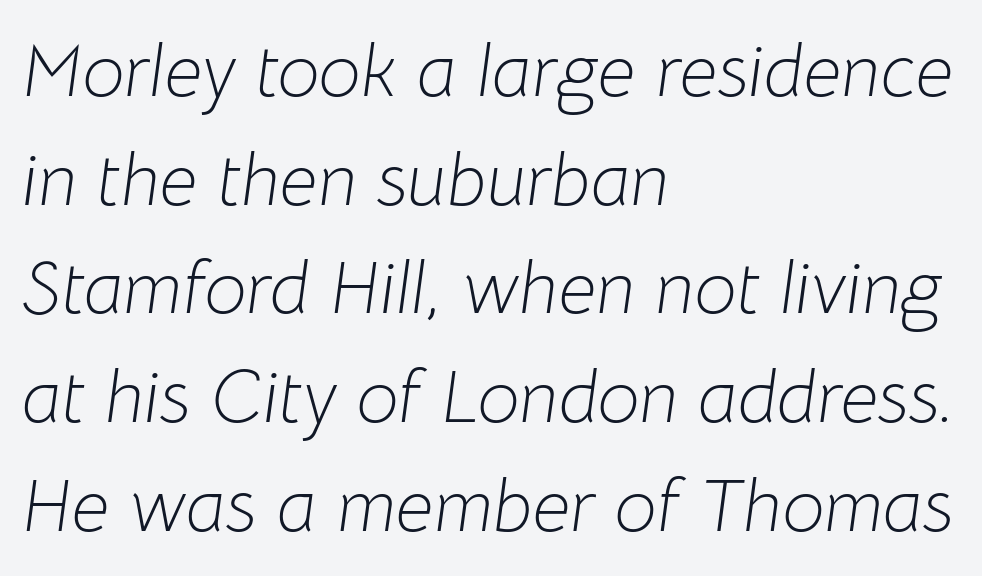
The image shows 75 px light type, italic (leaning right); set left-aligned, normal line spacing (1.45x), normal letter spacing, not underlined; low stroke contrast and a medium x-height.
